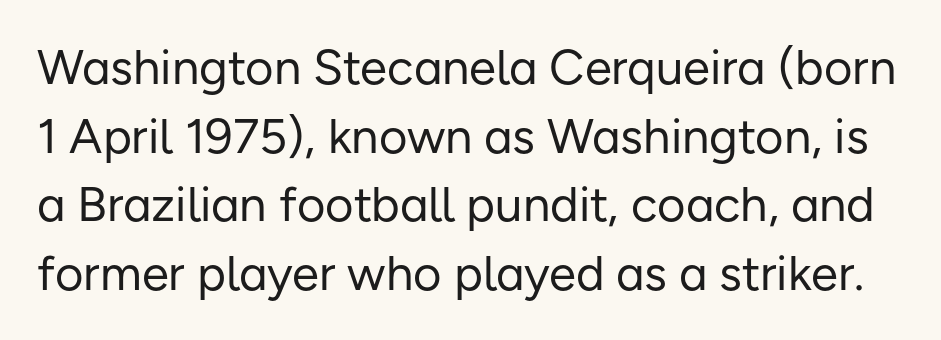
Q: Is the text bold? A: No.
Q: Is the text italic (slanted)? A: No, it is upright.
Q: Is the typeface a serif or a sans-serif typeface? A: Sans-serif.
Q: Is the text underlined? A: No.
Q: Is the spacing between letters normal or unusually wide? A: Normal.
Q: Is the spacing between lines tight, normal or loose? A: Normal.
Q: Width (condensed, normal, or wide)? A: Normal.
Q: Stroke contrast? A: Low.
Q: x-height? A: Medium.
Q: Monospaced? A: No.
